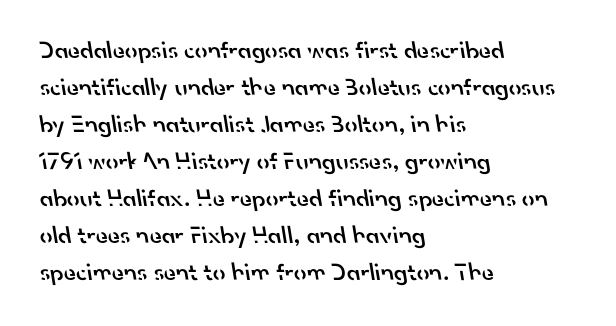
{"bold": "semi", "underline": "no", "align": "left", "line_spacing": "normal", "line_spacing_ratio": 1.48, "letter_spacing": "normal", "letter_spacing_em": 0.0, "glyph_px": 25}
